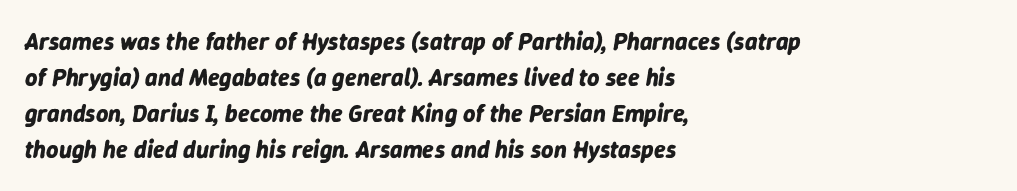
Posture: slanted. Underlining? Definitely not there. Every letter is thick-stroked: bold, no question. Honestly, the row spacing looks completely unremarkable. Horizontal alignment here is leftward, the default for most running prose. How are the letters spaced? Ordinarily, with no added tracking.
